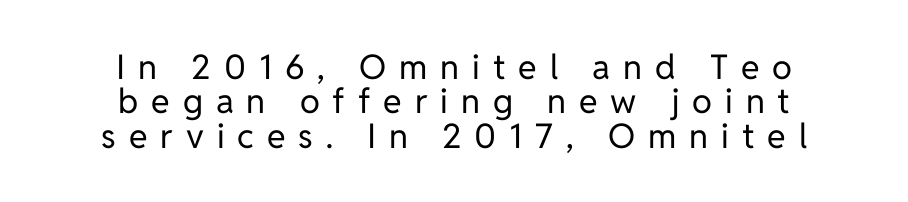
Each row of text sits above clean, open space. Nope, not italic — everything's standing straight. The block of text is dense from top to bottom, with scant space between rows. Typographically, this falls in the sans-serif category. The typeface has the unassuming heft of standard copy or less. Think of a printed novel: that variable character pitch is what you see here.
